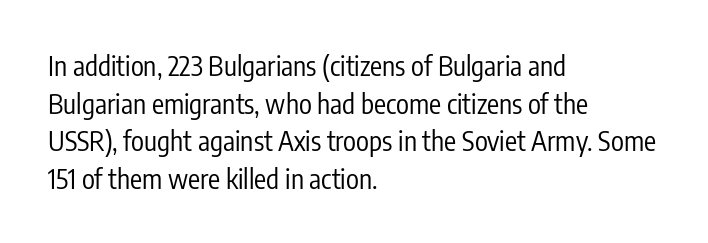
Notice how the stems are strictly vertical — no italics here. A bare baseline throughout the passage. Inter-character spacing is left at the font's built-in metrics. Vertical spacing — default. The ragged edge is on the right, which tells us the setting is flush left. The font sits on the lighter half of the weight spectrum, regular included.
